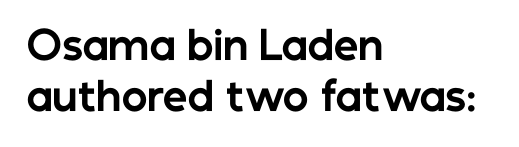
{"serif": "no", "italic": "no", "bold": "yes", "weight": "bold", "width": "normal", "stroke_contrast": "low", "x_height": "medium", "monospaced": "no", "underline": "no", "align": "left", "line_spacing": "normal", "line_spacing_ratio": 1.3, "letter_spacing": "normal", "letter_spacing_em": 0.0, "glyph_px": 39}
